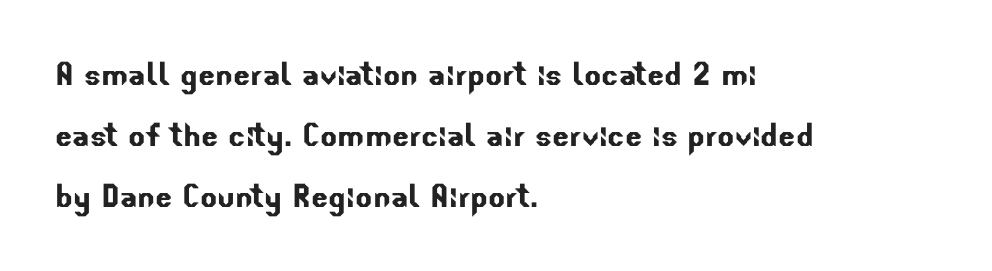
Q: Is the typeface a serif or a sans-serif typeface? A: Sans-serif.
Q: Is the text underlined? A: No.
Q: How is the paragraph aligned? A: Left-aligned.
Q: Is the spacing between letters normal or unusually wide? A: Normal.
Q: Is the spacing between lines tight, normal or loose? A: Normal.
Q: Width (condensed, normal, or wide)? A: Normal.
Q: Stroke contrast? A: Low.
Q: x-height? A: Small.
Q: Monospaced? A: No.
